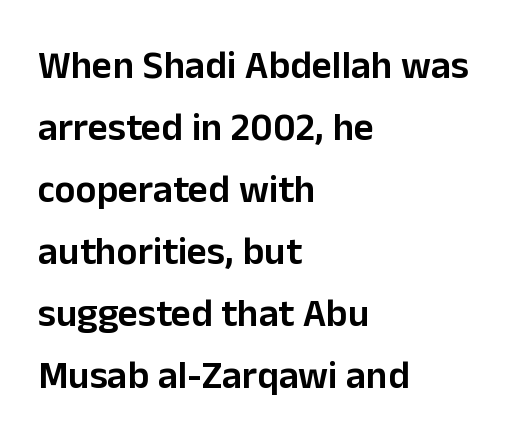
Tracking value appears to be zero — textbook default spacing. Underlining? Definitely not there. Style check: upright. Reading down the block, your eye returns to a fixed left position each line.
